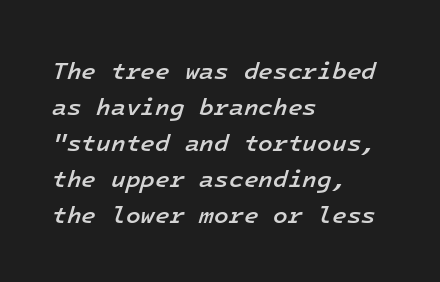
The image shows 24 px text type, italic (leaning right); set left-aligned, normal line spacing (1.5x), normal letter spacing, not underlined.
